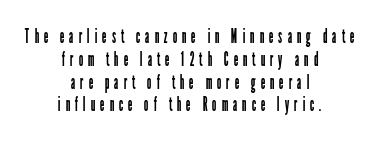
{"italic": "no", "bold": "no", "underline": "no", "align": "center", "line_spacing": "tight", "line_spacing_ratio": 1.14, "letter_spacing": "wide", "letter_spacing_em": 0.24, "glyph_px": 20}
